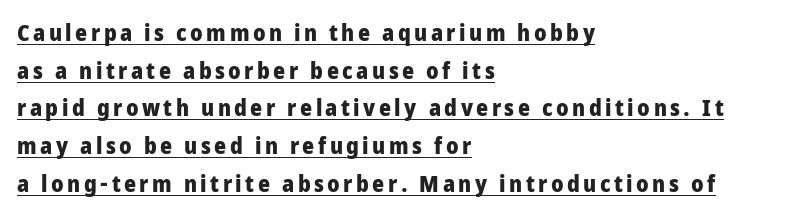
The image shows 23 px bold type, upright; set left-aligned, normal line spacing (1.64x), underlined.
